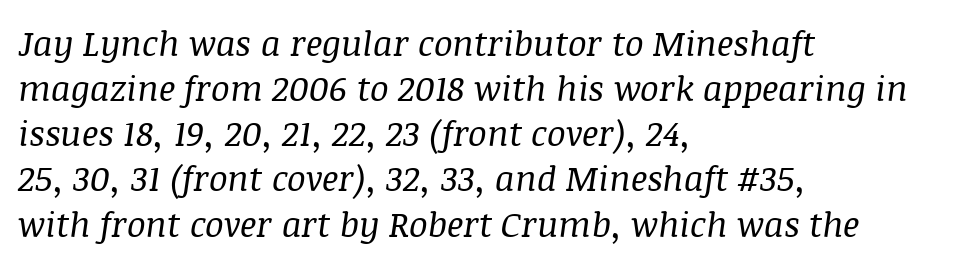
The image shows 35 px regular-weight serif type, italic (leaning right); set left-aligned, normal line spacing (1.29x), normal letter spacing, not underlined; medium stroke contrast and a large x-height.
